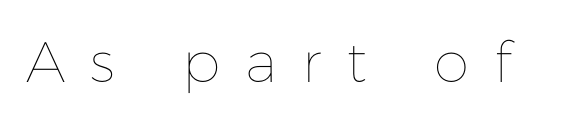
Compared with a typical body face, this is equally light or lighter still. A roman cut, with each character standing at attention. These lines are rendered in a variable-pitch font. The tracking reads as deliberately expanded to a designer's eye.
